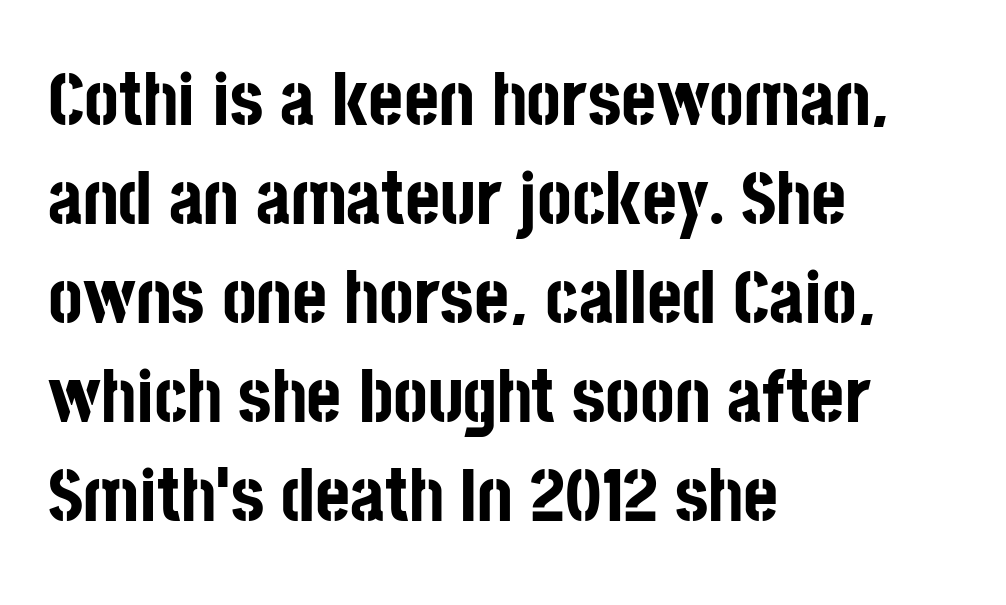
{"serif": "no", "italic": "no", "bold": "yes", "weight": "bold", "width": "condensed", "stroke_contrast": "low", "x_height": "large", "monospaced": "no", "underline": "no", "align": "left", "line_spacing": "normal", "line_spacing_ratio": 1.32, "letter_spacing": "normal", "letter_spacing_em": 0.0, "glyph_px": 75}
